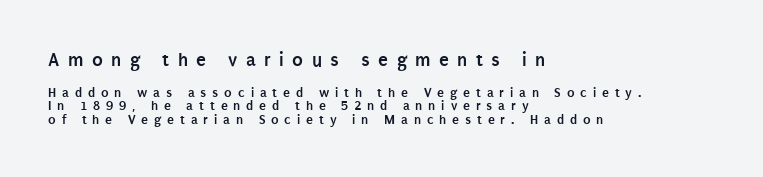
{"italic": "no", "bold": "yes", "underline": "no", "align": "left", "line_spacing": "tight", "line_spacing_ratio": 0.98, "letter_spacing": "wide", "letter_spacing_em": 0.42, "larger_block": "first", "size_ratio": 1.43, "glyph_px": 20}
